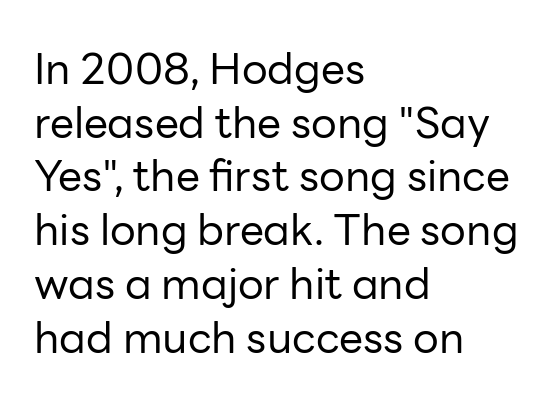
Horizontal alignment here is leftward, the default for most running prose. Looks like regular typesetting: each glyph gets only the width it needs. A sans-serif font was chosen for this passage. The typeface has the unassuming heft of standard copy or less.
